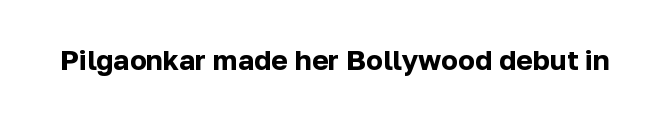
The image shows 28 px bold sans-serif type, upright; set normal letter spacing, not underlined; low stroke contrast and a medium x-height.
